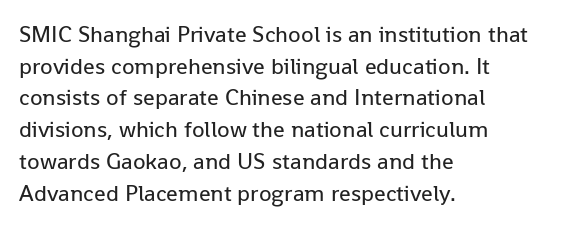
The image shows 23 px text type, upright; set left-aligned, normal line spacing (1.38x), normal letter spacing, not underlined.
